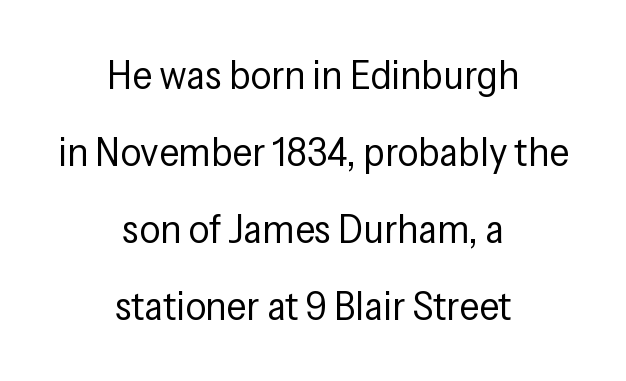
The image shows 41 px regular-weight, condensed sans-serif type, upright; set centered, line spacing 1.88x, normal letter spacing, not underlined; low stroke contrast and a medium x-height.
